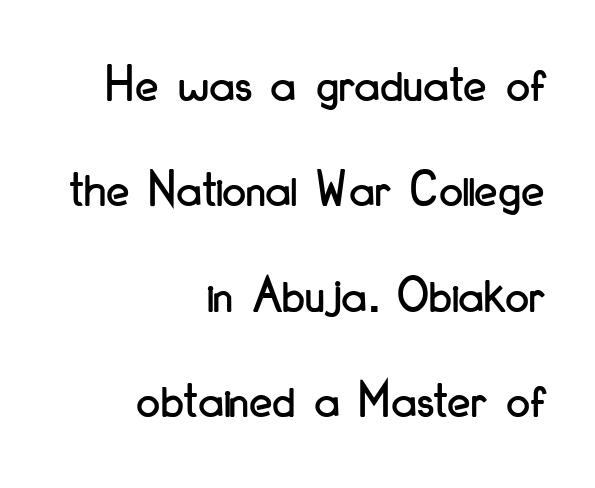
Q: Is the text italic (slanted)? A: No, it is upright.
Q: Is the typeface a serif or a sans-serif typeface? A: Sans-serif.
Q: Is the text underlined? A: No.
Q: How is the paragraph aligned? A: Right-aligned.
Q: Is the spacing between letters normal or unusually wide? A: Normal.
Q: Is the spacing between lines tight, normal or loose? A: Loose.
Q: Width (condensed, normal, or wide)? A: Condensed.
Q: Stroke contrast? A: Low.
Q: x-height? A: Small.
Q: Monospaced? A: No.
